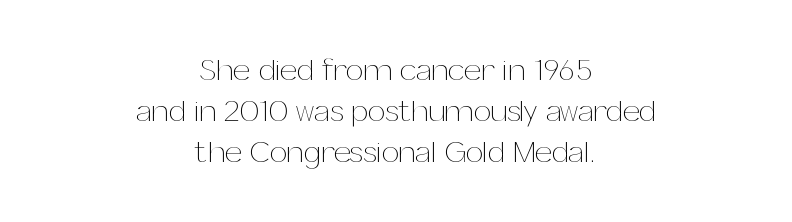
{"italic": "no", "bold": "no", "weight": "thin", "width": "normal", "stroke_contrast": "medium", "x_height": "medium", "monospaced": "no", "underline": "no", "align": "center", "line_spacing": "normal", "line_spacing_ratio": 1.32, "letter_spacing": "normal", "letter_spacing_em": 0.0, "glyph_px": 31}
